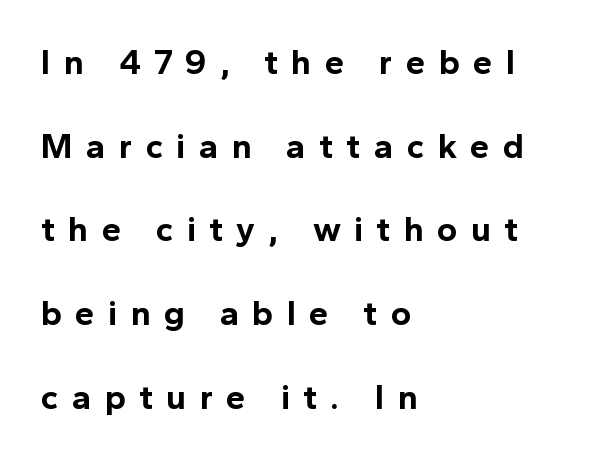
The image shows 35 px bold sans-serif type, upright; set left-aligned, loose line spacing (2.39x), unusually wide letter spacing (+0.38 em), not underlined; a medium x-height.
